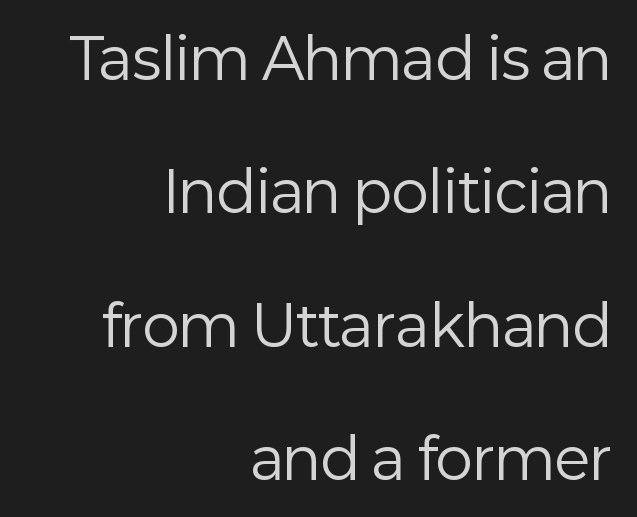
Q: Is the text bold? A: No.
Q: Is the text italic (slanted)? A: No, it is upright.
Q: Is the typeface a serif or a sans-serif typeface? A: Sans-serif.
Q: Is the text underlined? A: No.
Q: How is the paragraph aligned? A: Right-aligned.
Q: Is the spacing between letters normal or unusually wide? A: Normal.
Q: Is the spacing between lines tight, normal or loose? A: Loose.
Q: Width (condensed, normal, or wide)? A: Normal.
Q: Stroke contrast? A: Low.
Q: x-height? A: Medium.
Q: Monospaced? A: No.
